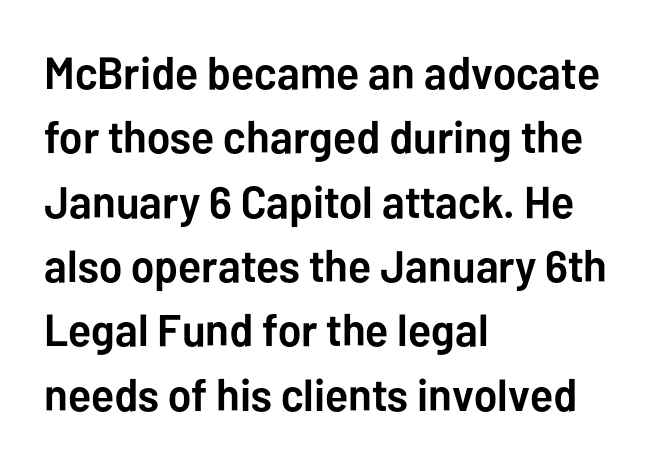
The text was rendered using a sans face with plain stroke endings. It's the straight-up-and-down kind of type. You could not count columns in this text — the font is proportionally spaced. Weight: bold.
